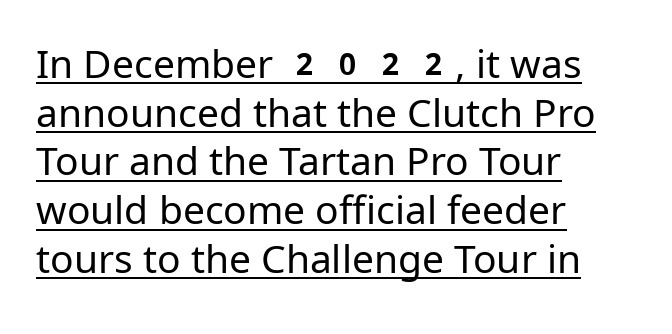
{"serif": "no", "italic": "no", "bold": "no", "weight": "regular", "width": "normal", "stroke_contrast": "low", "x_height": "medium", "monospaced": "no", "underline": "yes", "align": "left", "line_spacing": "normal", "line_spacing_ratio": 1.25, "letter_spacing": "normal", "letter_spacing_em": 0.0, "glyph_px": 39}
